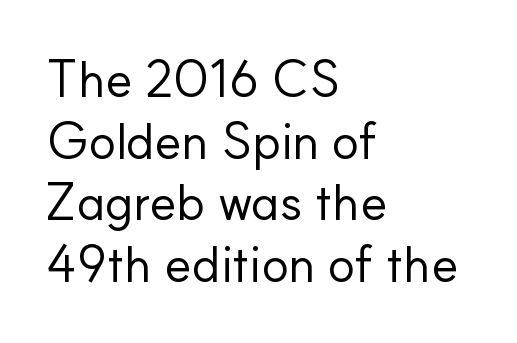
{"serif": "no", "italic": "no", "bold": "no", "weight": "regular", "width": "normal", "stroke_contrast": "low", "x_height": "small", "monospaced": "no", "underline": "no", "align": "left", "line_spacing_ratio": 1.21, "letter_spacing": "normal", "letter_spacing_em": 0.0, "glyph_px": 51}
